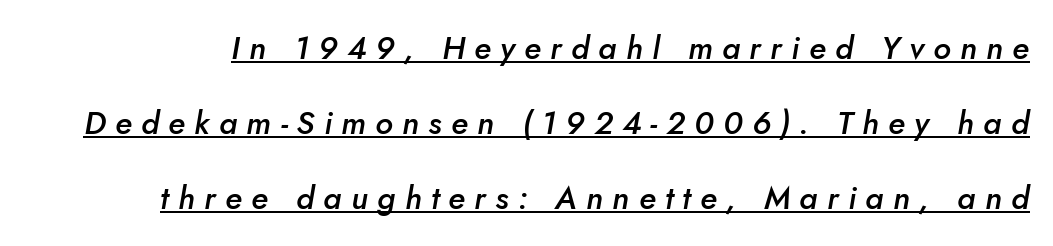
Q: Is the text bold? A: Semi-bold.
Q: Is the text italic (slanted)? A: Yes, it leans right by about 5 degrees.
Q: Is the text underlined? A: Yes.
Q: Is the spacing between letters normal or unusually wide? A: Unusually wide.
Q: Is the spacing between lines tight, normal or loose? A: Loose.
Q: Width (condensed, normal, or wide)? A: Normal.
Q: Stroke contrast? A: Low.
Q: x-height? A: Small.
Q: Monospaced? A: No.
